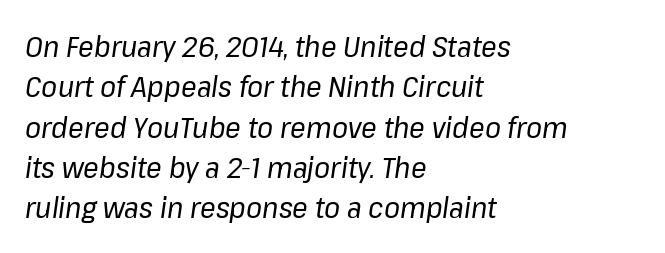
Q: Is the text bold? A: No.
Q: Is the text italic (slanted)? A: Yes, it leans right by about 8 degrees.
Q: Is the text underlined? A: No.
Q: How is the paragraph aligned? A: Left-aligned.
Q: Is the spacing between letters normal or unusually wide? A: Normal.
Q: Is the spacing between lines tight, normal or loose? A: Normal.
Q: Width (condensed, normal, or wide)? A: Normal.
Q: Stroke contrast? A: Low.
Q: x-height? A: Medium.
Q: Monospaced? A: No.
